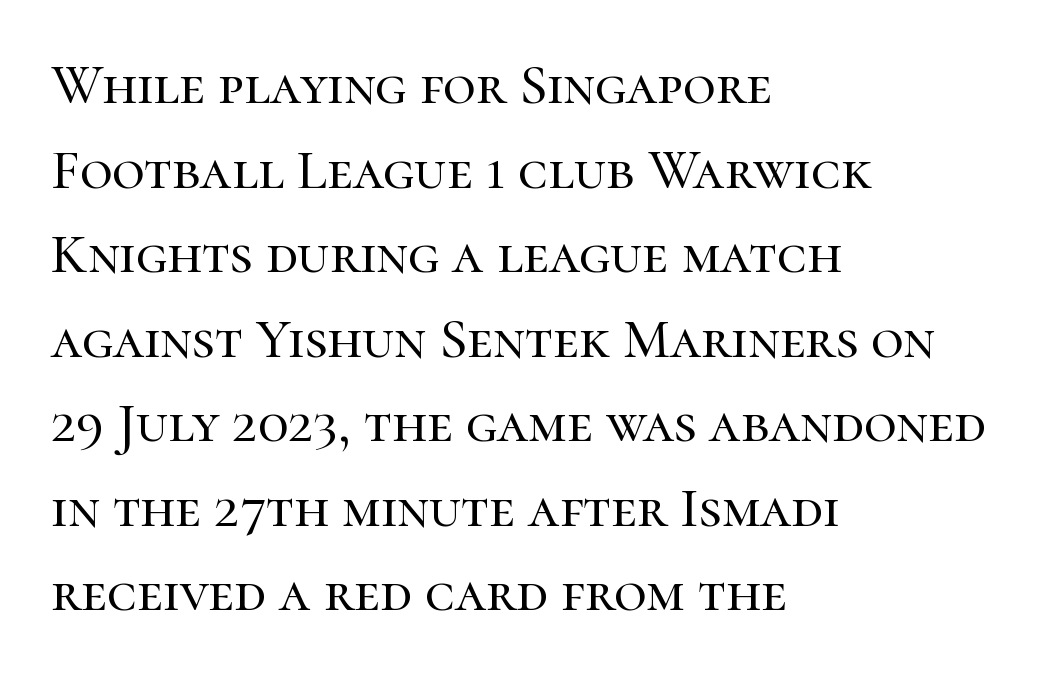
The image shows 56 px serif type, upright; set left-aligned, normal line spacing (1.51x), normal letter spacing, not underlined; high stroke contrast and a medium x-height.
